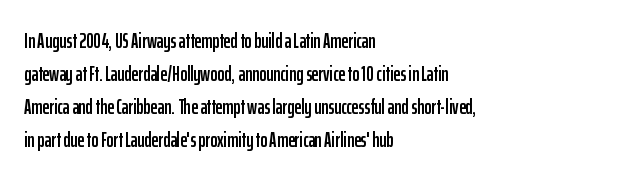
Q: Is the text italic (slanted)? A: No, it is upright.
Q: Is the text underlined? A: No.
Q: How is the paragraph aligned? A: Left-aligned.
Q: Is the spacing between letters normal or unusually wide? A: Normal.
Q: Is the spacing between lines tight, normal or loose? A: Normal.
